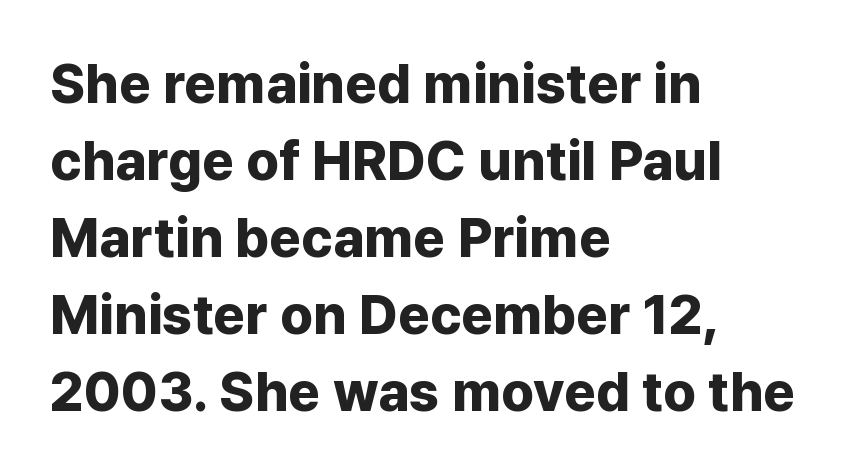
Q: Is the text bold? A: Yes.
Q: Is the text italic (slanted)? A: No, it is upright.
Q: Is the typeface a serif or a sans-serif typeface? A: Sans-serif.
Q: Is the text underlined? A: No.
Q: How is the paragraph aligned? A: Left-aligned.
Q: Is the spacing between letters normal or unusually wide? A: Normal.
Q: Is the spacing between lines tight, normal or loose? A: Normal.
Q: Width (condensed, normal, or wide)? A: Normal.
Q: Stroke contrast? A: Low.
Q: x-height? A: Medium.
Q: Monospaced? A: No.
